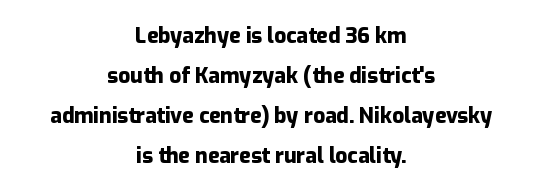
The image shows 21 px bold type, upright; set centered, loose line spacing (1.91x), normal letter spacing, not underlined.
